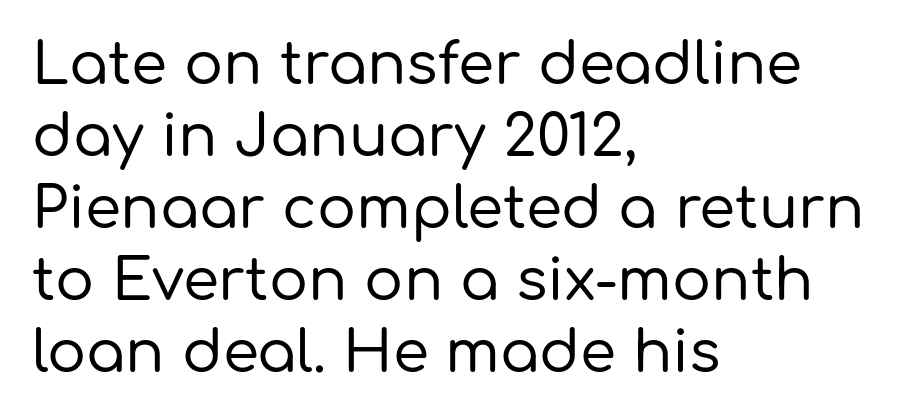
Q: Is the text italic (slanted)? A: No, it is upright.
Q: Is the typeface a serif or a sans-serif typeface? A: Sans-serif.
Q: Is the text underlined? A: No.
Q: How is the paragraph aligned? A: Left-aligned.
Q: Is the spacing between letters normal or unusually wide? A: Normal.
Q: Width (condensed, normal, or wide)? A: Normal.
Q: Stroke contrast? A: Low.
Q: x-height? A: Medium.
Q: Monospaced? A: No.
